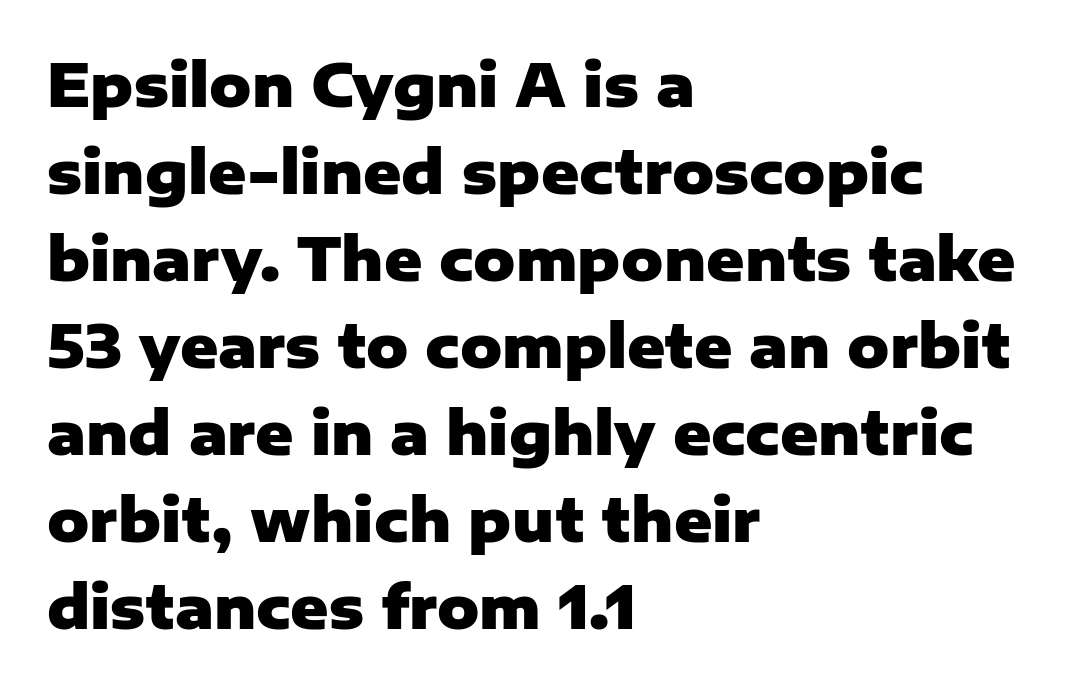
{"serif": "no", "italic": "no", "bold": "yes", "weight": "heavy", "width": "normal", "stroke_contrast": "low", "x_height": "medium", "monospaced": "no", "underline": "no", "align": "left", "line_spacing": "normal", "line_spacing_ratio": 1.5, "letter_spacing": "normal", "letter_spacing_em": 0.0, "glyph_px": 58}
